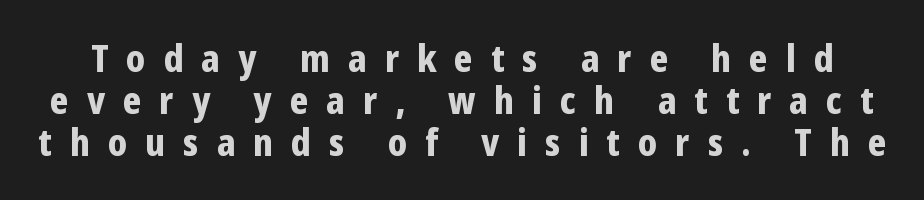
{"serif": "no", "italic": "no", "bold": "yes", "weight": "bold", "width": "condensed", "stroke_contrast": "low", "x_height": "medium", "monospaced": "no", "underline": "no", "line_spacing": "tight", "line_spacing_ratio": 1.14, "letter_spacing": "wide", "letter_spacing_em": 0.49, "glyph_px": 37}
